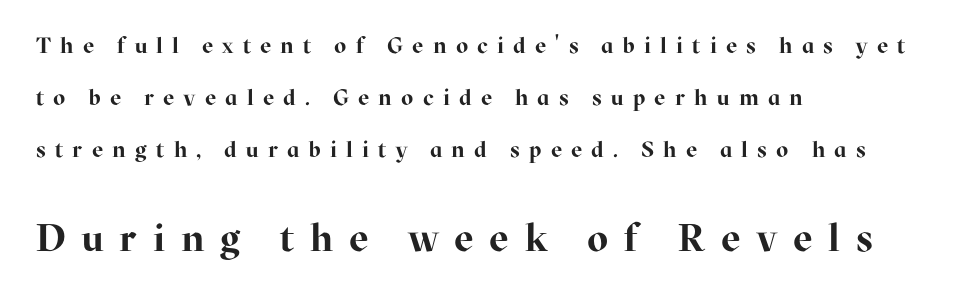
The image shows 38 px bold serif type, upright; set left-aligned, loose line spacing (2.36x), unusually wide letter spacing (+0.42 em), not underlined; the second (bottom) block is 1.73x larger; high stroke contrast and a medium x-height.
